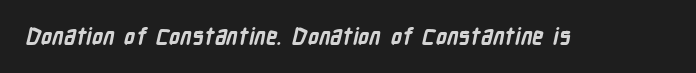
Q: Is the text bold? A: Yes.
Q: Is the text underlined? A: No.
Q: Is the spacing between letters normal or unusually wide? A: Normal.
